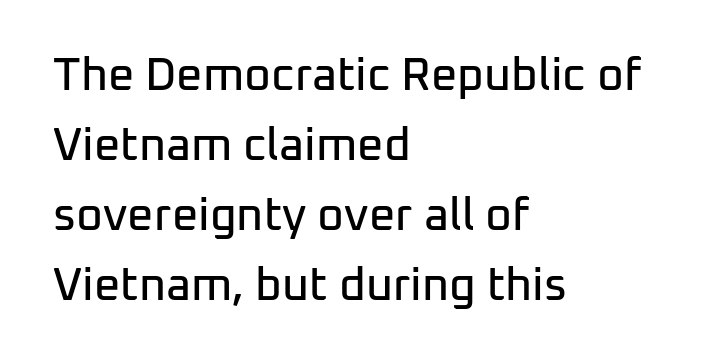
Q: Is the text italic (slanted)? A: No, it is upright.
Q: Is the typeface a serif or a sans-serif typeface? A: Sans-serif.
Q: Is the text underlined? A: No.
Q: How is the paragraph aligned? A: Left-aligned.
Q: Is the spacing between letters normal or unusually wide? A: Normal.
Q: Is the spacing between lines tight, normal or loose? A: Normal.
Q: Width (condensed, normal, or wide)? A: Normal.
Q: Stroke contrast? A: Low.
Q: x-height? A: Medium.
Q: Monospaced? A: No.
